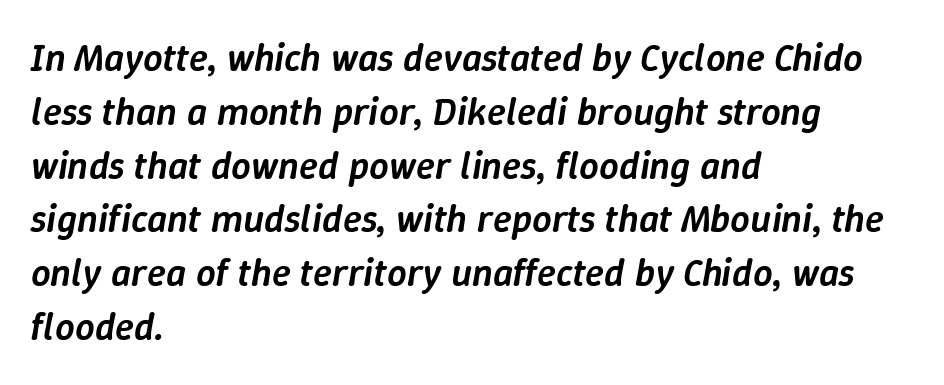
Q: Is the text bold? A: Semi-bold.
Q: Is the text italic (slanted)? A: Yes, it leans right by about 9 degrees.
Q: Is the text underlined? A: No.
Q: How is the paragraph aligned? A: Left-aligned.
Q: Is the spacing between letters normal or unusually wide? A: Normal.
Q: Is the spacing between lines tight, normal or loose? A: Normal.
Q: Width (condensed, normal, or wide)? A: Normal.
Q: Stroke contrast? A: Low.
Q: x-height? A: Medium.
Q: Monospaced? A: No.
